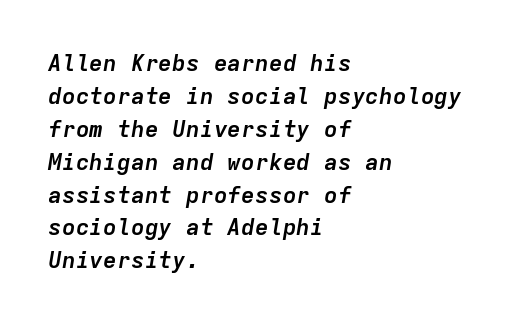
Q: Is the text bold? A: Yes.
Q: Is the text italic (slanted)? A: Yes, it leans right by about 9 degrees.
Q: Is the text underlined? A: No.
Q: How is the paragraph aligned? A: Left-aligned.
Q: Is the spacing between letters normal or unusually wide? A: Normal.
Q: Is the spacing between lines tight, normal or loose? A: Normal.
